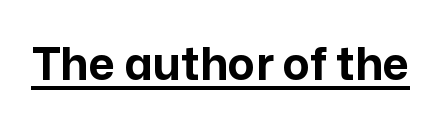
{"serif": "no", "italic": "no", "bold": "yes", "weight": "bold", "width": "normal", "stroke_contrast": "low", "x_height": "medium", "monospaced": "no", "underline": "yes", "letter_spacing": "normal", "letter_spacing_em": 0.0, "glyph_px": 45}
